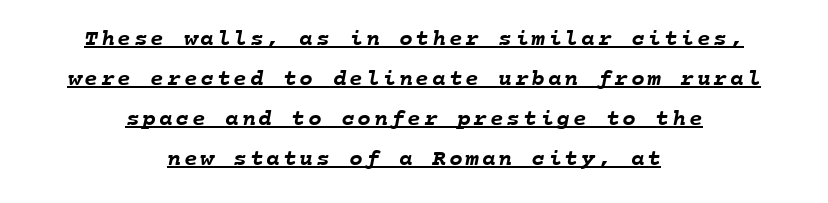
{"bold": "yes", "underline": "yes", "align": "center", "line_spacing_ratio": 1.74, "glyph_px": 23}
